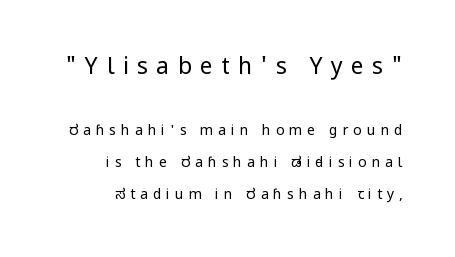
The image shows 23 px text type, upright; set right-aligned, loose line spacing (2.26x), unusually wide letter spacing (+0.36 em), not underlined; the first (top) block is 1.64x larger.
